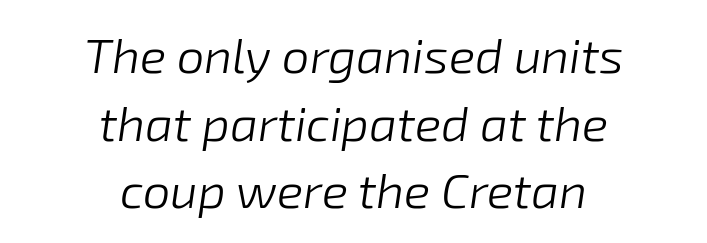
{"italic": "yes", "lean": "right", "slant_degrees": 8, "bold": "no", "weight": "light", "width": "normal", "stroke_contrast": "low", "x_height": "medium", "monospaced": "no", "underline": "no", "align": "center", "line_spacing": "normal", "line_spacing_ratio": 1.38, "letter_spacing": "normal", "letter_spacing_em": 0.0, "glyph_px": 49}
